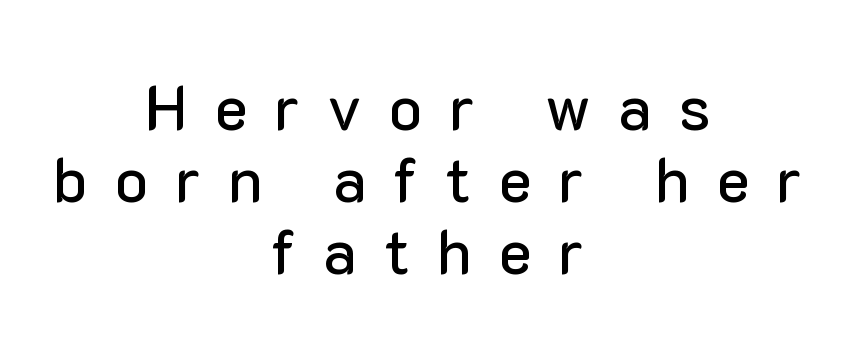
One-word summary of the alignment: center. The horizontal fit of the characters is loose and conspicuously gappy. Plain, unruled lines of type. The rendering uses natural spacing where letterforms have individual widths. Check where the strokes stop: nothing finishes them off — pure sans. Every stem runs plumb, perpendicular to the baseline.
